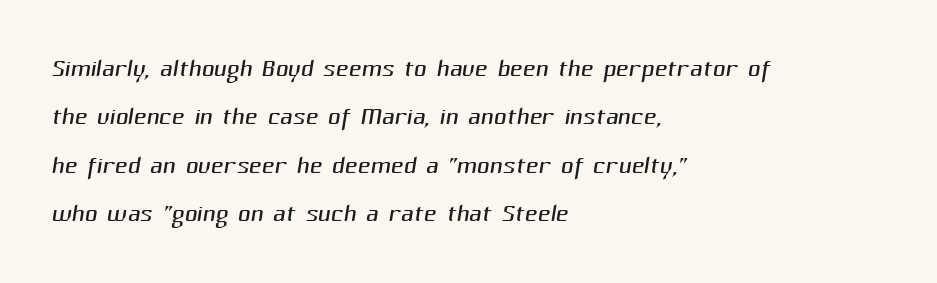
{"serif": "no", "bold": "no", "weight": "light", "width": "normal", "stroke_contrast": "medium", "x_height": "medium", "monospaced": "no", "underline": "no", "align": "left", "line_spacing": "normal", "line_spacing_ratio": 1.38, "letter_spacing": "normal", "letter_spacing_em": 0.0, "glyph_px": 35}
